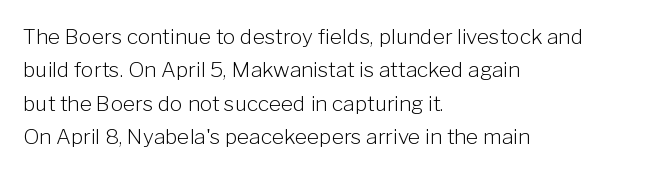
Q: Is the text bold? A: No.
Q: Is the text italic (slanted)? A: No, it is upright.
Q: Is the text underlined? A: No.
Q: How is the paragraph aligned? A: Left-aligned.
Q: Is the spacing between letters normal or unusually wide? A: Normal.
Q: Is the spacing between lines tight, normal or loose? A: Normal.
